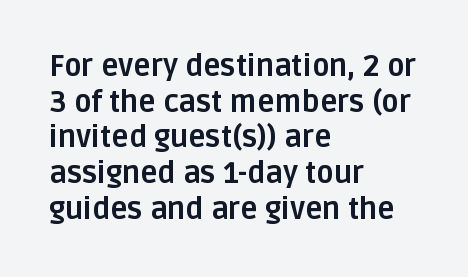
The image shows 29 px bold sans-serif type, upright; set left-aligned, line spacing 1.23x, normal letter spacing, not underlined; low stroke contrast and a large x-height.
